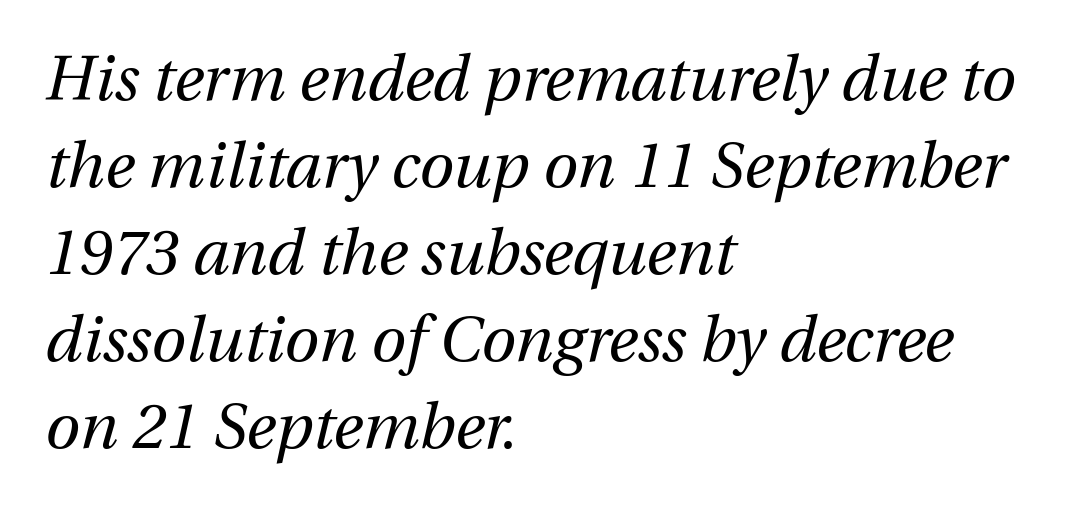
{"italic": "yes", "lean": "right", "slant_degrees": 12, "bold": "no", "weight": "regular", "width": "normal", "stroke_contrast": "medium", "x_height": "medium", "monospaced": "no", "underline": "no", "align": "left", "line_spacing": "normal", "line_spacing_ratio": 1.38, "letter_spacing": "normal", "letter_spacing_em": 0.0, "glyph_px": 63}
